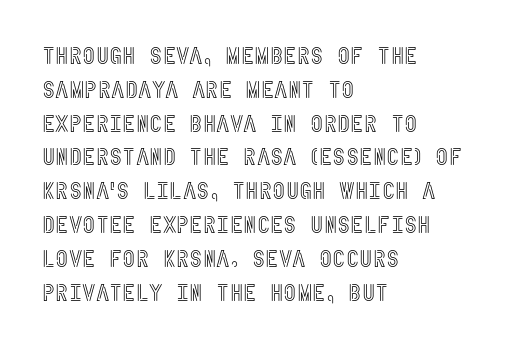
{"italic": "no", "underline": "no", "align": "left", "line_spacing": "normal", "line_spacing_ratio": 1.47, "letter_spacing": "normal", "letter_spacing_em": 0.0, "glyph_px": 23}
